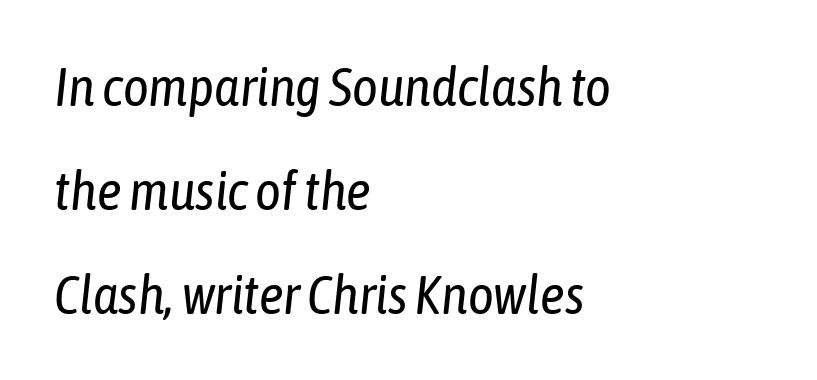
The image shows 55 px regular-weight, condensed type, italic (leaning right); set left-aligned, line spacing 1.89x, normal letter spacing, not underlined; low stroke contrast and a medium x-height.
